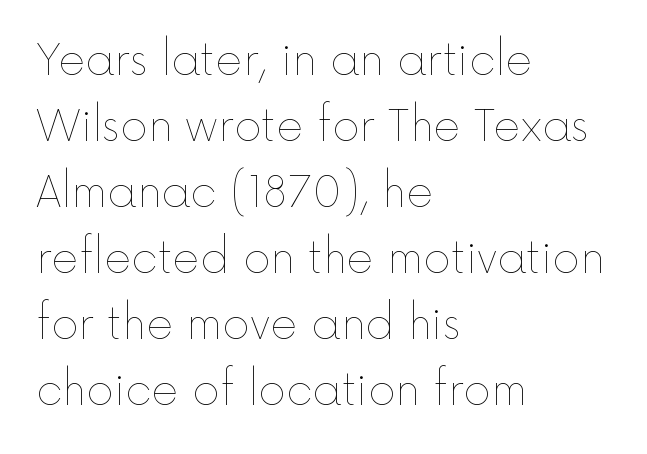
If you measured baseline to baseline, you'd find a middling distance. This rendering uses left alignment, leaving the right contour irregular. Varying glyph widths throughout — classic text-font behaviour. Nope, not italic — everything's standing straight.
